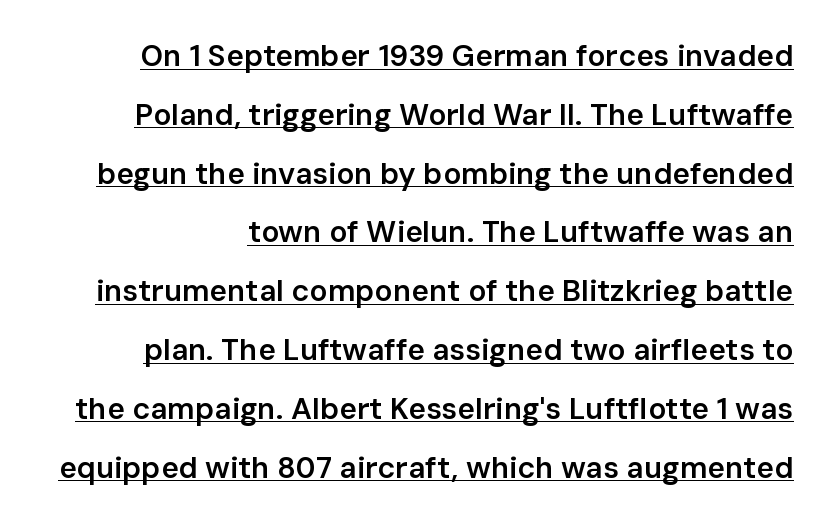
{"serif": "no", "italic": "no", "bold": "semi", "weight": "semibold", "width": "normal", "stroke_contrast": "low", "x_height": "medium", "monospaced": "no", "underline": "yes", "line_spacing": "loose", "line_spacing_ratio": 1.96, "letter_spacing": "normal", "letter_spacing_em": 0.0, "glyph_px": 30}
